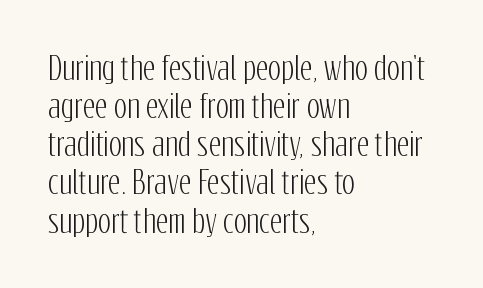
{"serif": "no", "italic": "no", "width": "condensed", "stroke_contrast": "low", "x_height": "medium", "monospaced": "no", "underline": "no", "align": "left", "line_spacing_ratio": 1.23, "letter_spacing": "normal", "letter_spacing_em": 0.0, "glyph_px": 31}
